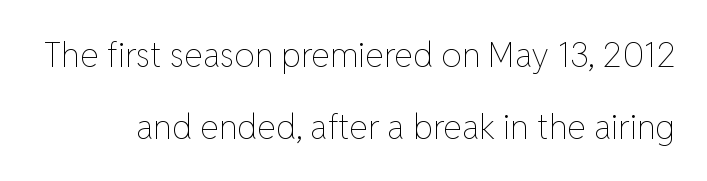
Q: Is the text bold? A: No.
Q: Is the text italic (slanted)? A: No, it is upright.
Q: Is the text underlined? A: No.
Q: Is the spacing between letters normal or unusually wide? A: Normal.
Q: Is the spacing between lines tight, normal or loose? A: Loose.
Q: Width (condensed, normal, or wide)? A: Normal.
Q: Stroke contrast? A: Low.
Q: x-height? A: Medium.
Q: Monospaced? A: No.
